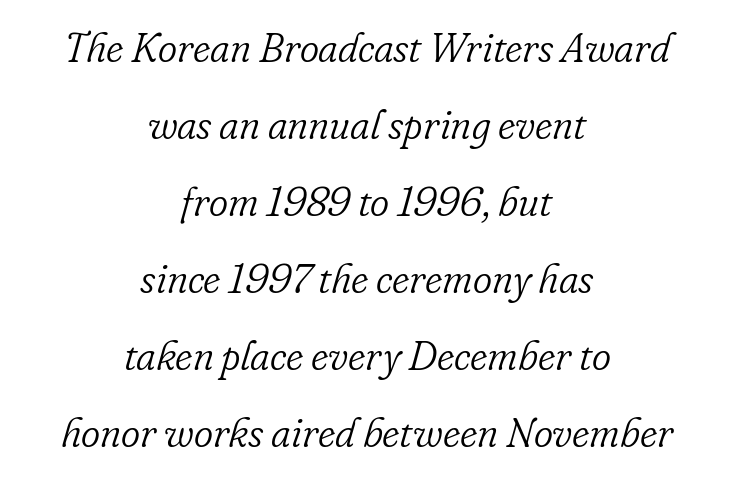
{"serif": "yes", "italic": "yes", "lean": "right", "slant_degrees": 16, "bold": "no", "weight": "light", "width": "normal", "stroke_contrast": "low", "x_height": "small", "monospaced": "no", "underline": "no", "align": "center", "line_spacing_ratio": 1.88, "letter_spacing": "normal", "letter_spacing_em": 0.0, "glyph_px": 41}
